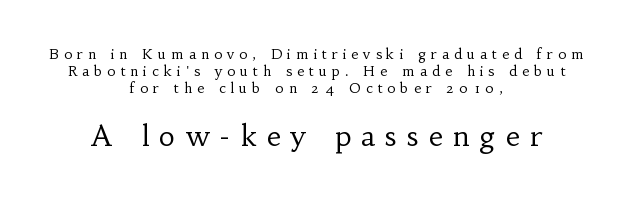
The image shows 28 px regular-weight serif type, upright; set centered, line spacing 1.2x, unusually wide letter spacing (+0.36 em), not underlined; the second (bottom) block is 2.0x larger; low stroke contrast and a small x-height.
